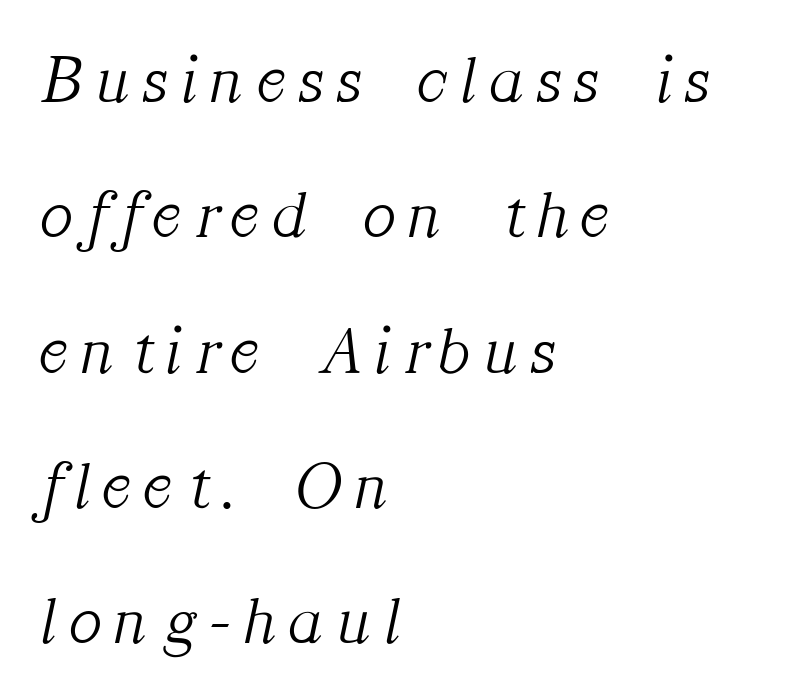
The passage shown stacks its lines with a broad gap. Each letter keeps its own natural width here, so spacing adapts to shape. Stems here are at most as thick as an everyday book face. The rendering applies a slant to the glyphs.
